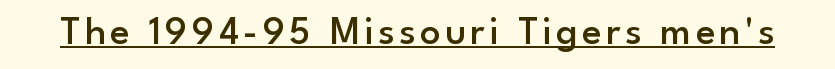
{"serif": "no", "italic": "no", "bold": "semi", "weight": "semibold", "width": "normal", "stroke_contrast": "low", "x_height": "small", "monospaced": "no", "underline": "yes", "glyph_px": 40}
